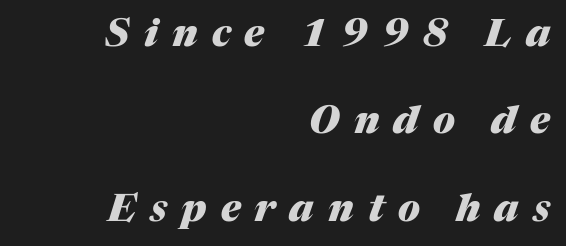
Q: Is the text bold? A: Yes.
Q: Is the text italic (slanted)? A: Yes, it leans right by about 17 degrees.
Q: Is the text underlined? A: No.
Q: How is the paragraph aligned? A: Right-aligned.
Q: Is the spacing between letters normal or unusually wide? A: Unusually wide.
Q: Is the spacing between lines tight, normal or loose? A: Loose.
Q: Width (condensed, normal, or wide)? A: Normal.
Q: Stroke contrast? A: Medium.
Q: x-height? A: Medium.
Q: Monospaced? A: No.
